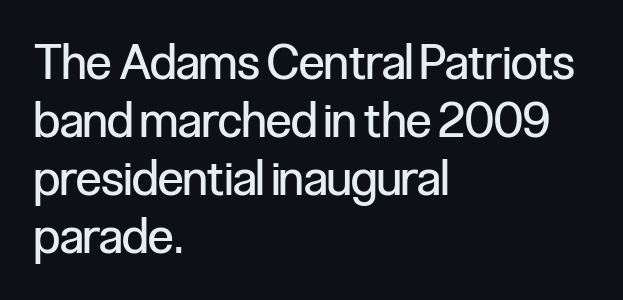
Q: Is the text bold? A: No.
Q: Is the text italic (slanted)? A: No, it is upright.
Q: Is the typeface a serif or a sans-serif typeface? A: Sans-serif.
Q: Is the text underlined? A: No.
Q: How is the paragraph aligned? A: Left-aligned.
Q: Is the spacing between letters normal or unusually wide? A: Normal.
Q: Width (condensed, normal, or wide)? A: Condensed.
Q: Stroke contrast? A: Low.
Q: x-height? A: Medium.
Q: Monospaced? A: No.
